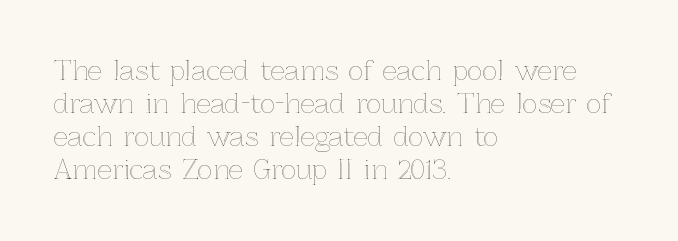
The image shows 26 px text type, upright; set left-aligned, normal line spacing (1.27x), normal letter spacing, not underlined.
